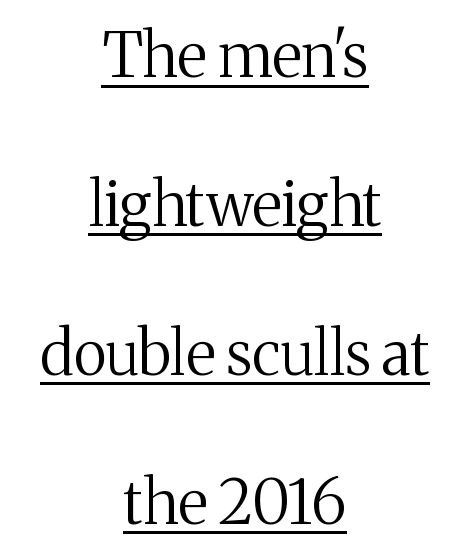
Q: Is the text bold? A: No.
Q: Is the text italic (slanted)? A: No, it is upright.
Q: Is the typeface a serif or a sans-serif typeface? A: Serif.
Q: Is the text underlined? A: Yes.
Q: How is the paragraph aligned? A: Centered.
Q: Is the spacing between letters normal or unusually wide? A: Normal.
Q: Is the spacing between lines tight, normal or loose? A: Loose.
Q: Width (condensed, normal, or wide)? A: Normal.
Q: Stroke contrast? A: Medium.
Q: x-height? A: Medium.
Q: Monospaced? A: No.
